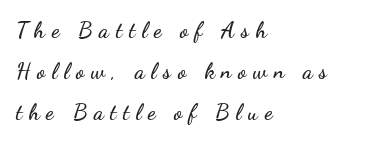
Q: Is the text italic (slanted)? A: Yes.
Q: Is the text underlined? A: No.
Q: How is the paragraph aligned? A: Left-aligned.
Q: Is the spacing between letters normal or unusually wide? A: Unusually wide.
